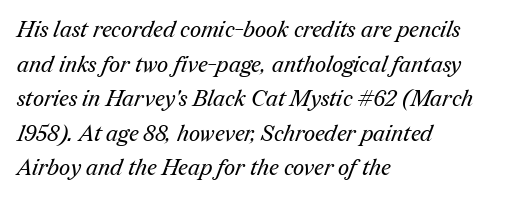
{"bold": "no", "underline": "no", "align": "left", "line_spacing": "normal", "line_spacing_ratio": 1.57, "letter_spacing": "normal", "letter_spacing_em": 0.0, "glyph_px": 22}
